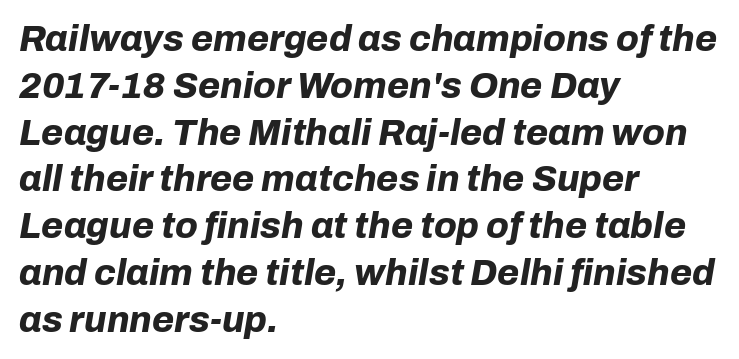
An italicized treatment has been applied to the whole sample. Is the block centered? No — it sits flush against the left margin. Quick note: underline off. The rows are spaced the way most documents space them. Here the designer chose a conventional face with non-uniform glyph widths. Every letter is thick-stroked: bold, no question.
